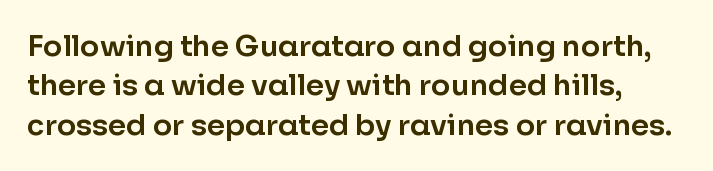
{"serif": "no", "italic": "no", "width": "normal", "stroke_contrast": "low", "x_height": "medium", "monospaced": "no", "underline": "no", "line_spacing": "normal", "line_spacing_ratio": 1.36, "letter_spacing": "normal", "letter_spacing_em": 0.0, "glyph_px": 29}
